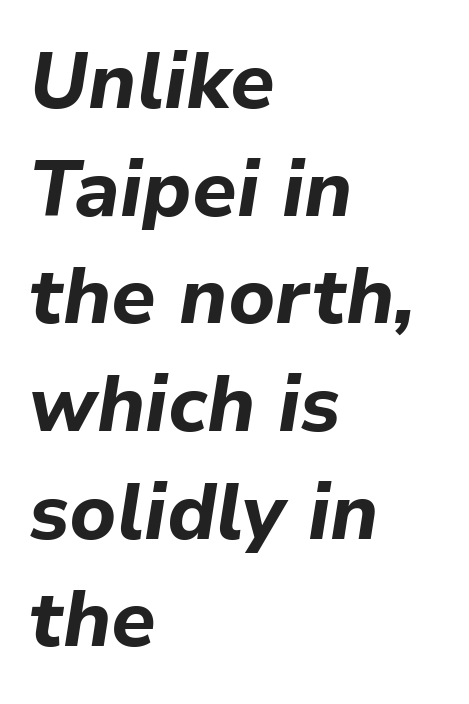
The image shows 78 px bold type, italic (leaning right); set left-aligned, normal line spacing (1.38x), normal letter spacing, not underlined; low stroke contrast and a medium x-height.
